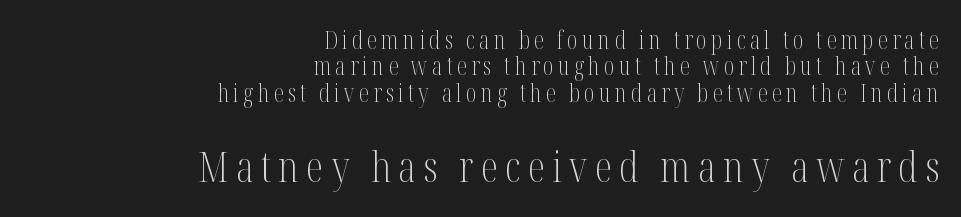
Q: Is the text bold? A: No.
Q: Is the text italic (slanted)? A: No, it is upright.
Q: Is the typeface a serif or a sans-serif typeface? A: Serif.
Q: Is the text underlined? A: No.
Q: How is the paragraph aligned? A: Right-aligned.
Q: Is the spacing between lines tight, normal or loose? A: Tight.
Q: Which block of text is set in a larger size, the first (top) or the second (bottom)? A: The second (bottom) one.
Q: Width (condensed, normal, or wide)? A: Condensed.
Q: Stroke contrast? A: Medium.
Q: x-height? A: Medium.
Q: Monospaced? A: No.
